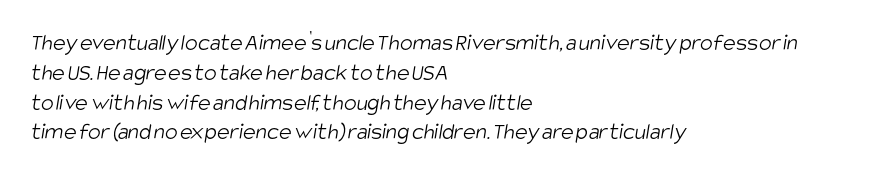
{"bold": "no", "underline": "no", "align": "left", "line_spacing_ratio": 1.24, "letter_spacing": "normal", "letter_spacing_em": 0.0, "glyph_px": 24}
